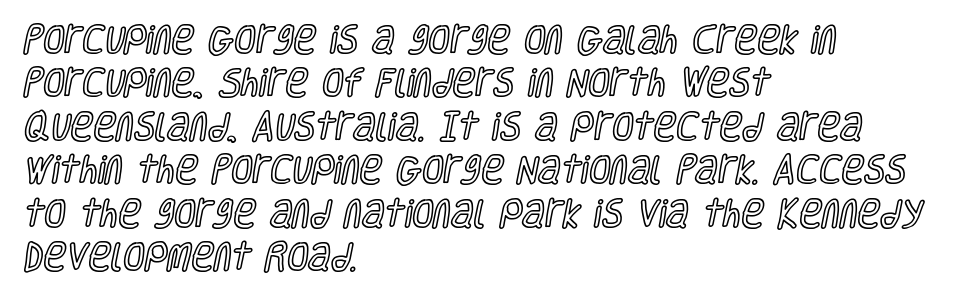
The image shows 31 px condensed type; set left-aligned, normal line spacing (1.4x), normal letter spacing, not underlined; a large x-height.
